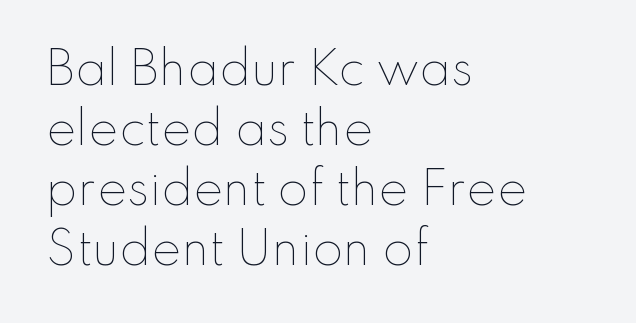
The image shows 45 px thin type, upright; set left-aligned, normal line spacing (1.33x), normal letter spacing, not underlined; low stroke contrast and a small x-height.
